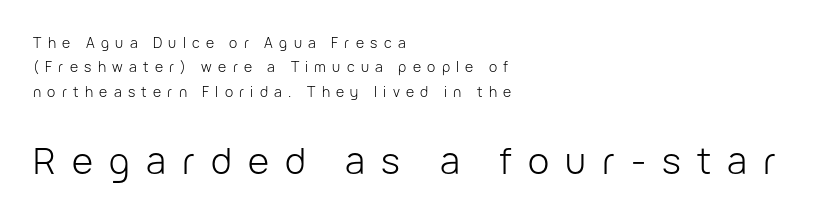
The image shows 36 px light sans-serif type, upright; set left-aligned, line spacing 1.74x, unusually wide letter spacing (+0.45 em), not underlined; the second (bottom) block is 2.57x larger; low stroke contrast and a medium x-height.
